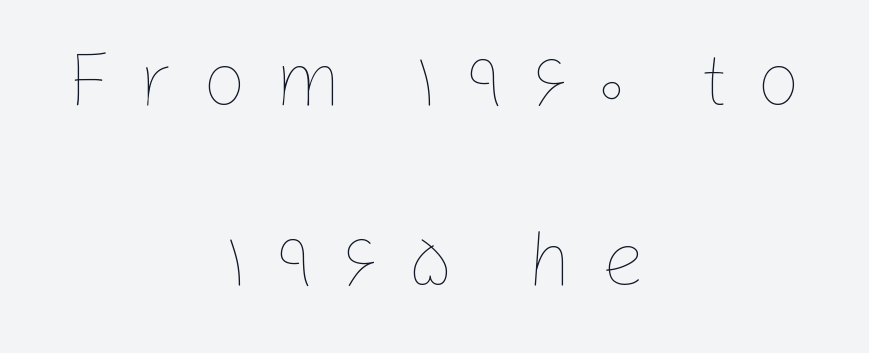
The image shows 79 px thin type, upright; set centered, loose line spacing (2.28x), unusually wide letter spacing (+0.34 em), not underlined; low stroke contrast and a medium x-height.
